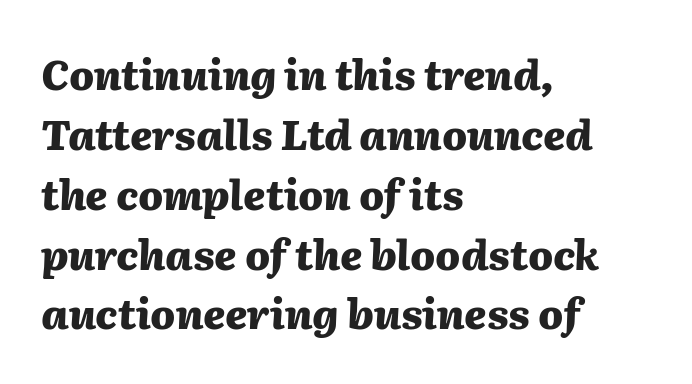
Q: Is the text bold? A: Yes.
Q: Is the text italic (slanted)? A: Yes, it leans right by about 2 degrees.
Q: Is the text underlined? A: No.
Q: How is the paragraph aligned? A: Left-aligned.
Q: Is the spacing between letters normal or unusually wide? A: Normal.
Q: Is the spacing between lines tight, normal or loose? A: Normal.
Q: Width (condensed, normal, or wide)? A: Normal.
Q: Stroke contrast? A: Medium.
Q: x-height? A: Medium.
Q: Monospaced? A: No.
